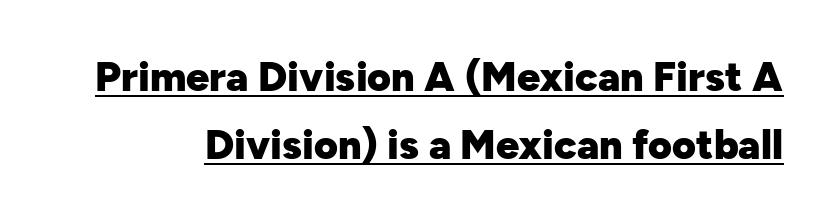
The designer went with a sans here, leaving each stem footless. Does the leading feel generous? No, just average. What weight is shown? A full bold with thick strokes. The specimen reads as upright at a glance.
